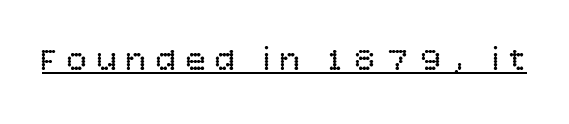
Note: no serifs on the glyphs. Spacing between characters has been opened up far beyond the box default. The axis of the letterforms is exactly vertical. The passage shown is typed in a proportional face where columns would drift. No letter is thick-stroked: the sample isn't bold.
